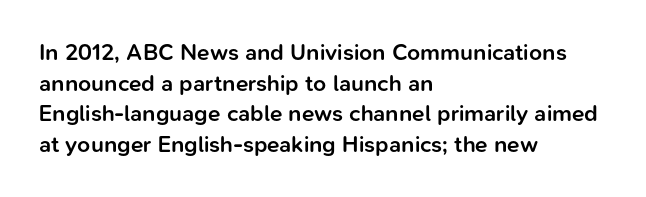
Is there any slant? The stems are plumb. The leading is moderate, giving the passage an even texture. A bit beefed up — I'd call it semibold rather than bold. No word sits above an underline. Characters follow at the spacing the type designer built in. Compared with a centered layout, this one pins lines to the left instead.
